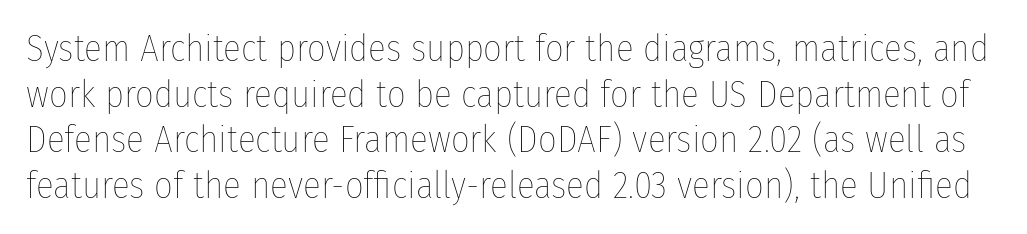
Q: Is the text bold? A: No.
Q: Is the text italic (slanted)? A: No, it is upright.
Q: Is the text underlined? A: No.
Q: Is the spacing between letters normal or unusually wide? A: Normal.
Q: Width (condensed, normal, or wide)? A: Condensed.
Q: Stroke contrast? A: Low.
Q: x-height? A: Medium.
Q: Monospaced? A: No.
